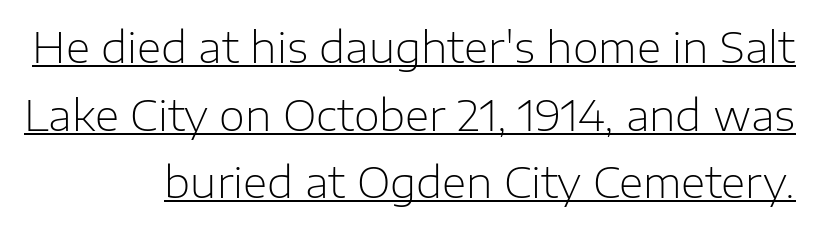
The image shows 42 px light sans-serif type, upright; set right-aligned, normal line spacing (1.61x), normal letter spacing, underlined; low stroke contrast and a medium x-height.
